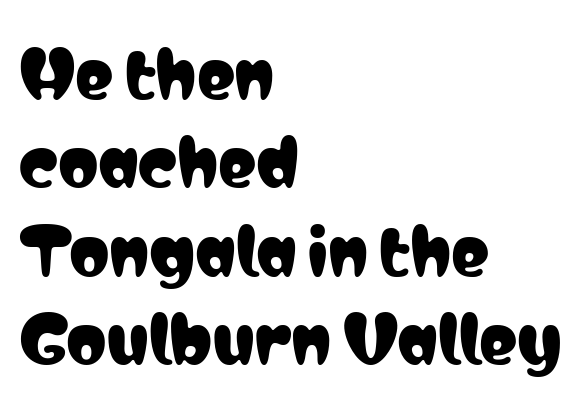
The image shows 64 px condensed sans-serif type, upright; set left-aligned, normal line spacing (1.38x), normal letter spacing, not underlined; low stroke contrast and a medium x-height.
